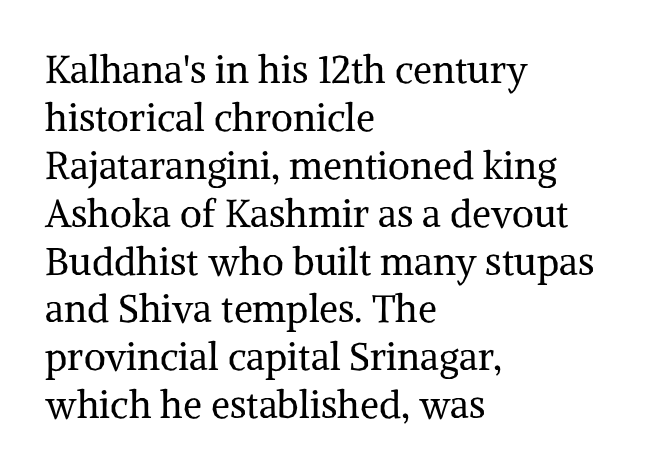
{"serif": "yes", "italic": "no", "bold": "no", "weight": "regular", "width": "normal", "stroke_contrast": "medium", "x_height": "medium", "monospaced": "no", "underline": "no", "align": "left", "line_spacing": "normal", "line_spacing_ratio": 1.26, "letter_spacing": "normal", "letter_spacing_em": 0.0, "glyph_px": 38}
